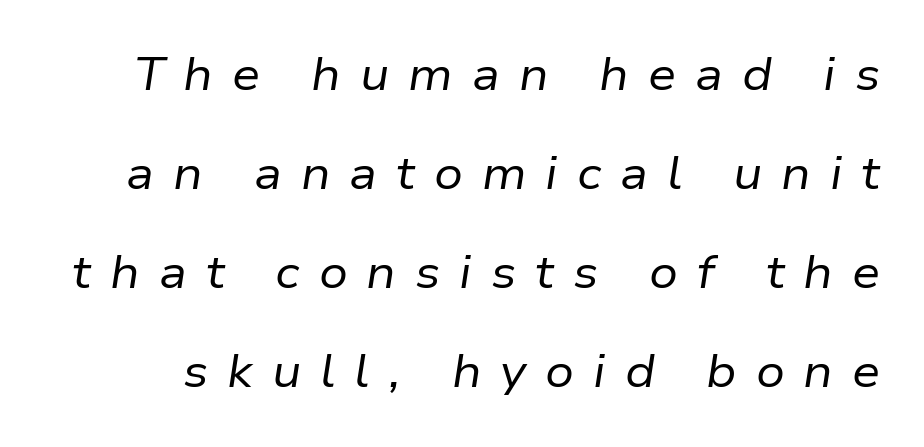
The image shows 45 px regular-weight type, italic (leaning right); set loose line spacing (2.2x), unusually wide letter spacing (+0.42 em), not underlined; low stroke contrast and a medium x-height.
